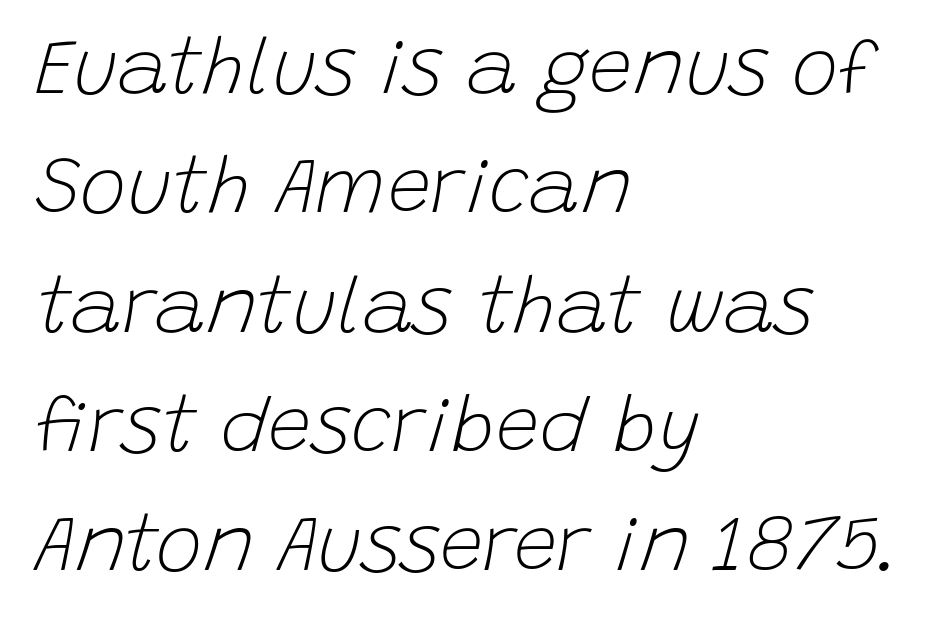
The image shows 78 px light type, italic (leaning right); set left-aligned, normal line spacing (1.53x), normal letter spacing, not underlined; low stroke contrast and a large x-height.
